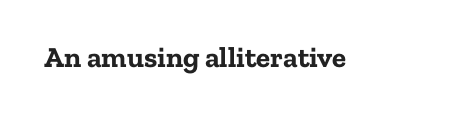
The image shows 29 px bold serif type, upright; set normal letter spacing, not underlined; low stroke contrast and a medium x-height.
